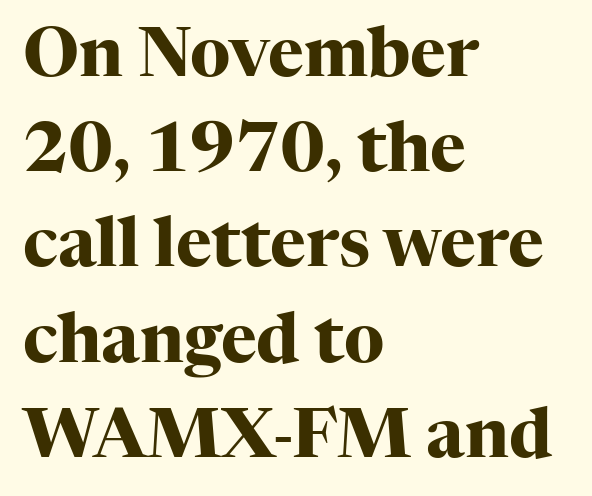
{"serif": "yes", "italic": "no", "bold": "yes", "weight": "heavy", "width": "normal", "stroke_contrast": "high", "x_height": "medium", "monospaced": "no", "underline": "no", "align": "left", "line_spacing": "normal", "line_spacing_ratio": 1.4, "letter_spacing": "normal", "letter_spacing_em": 0.0, "glyph_px": 68}
